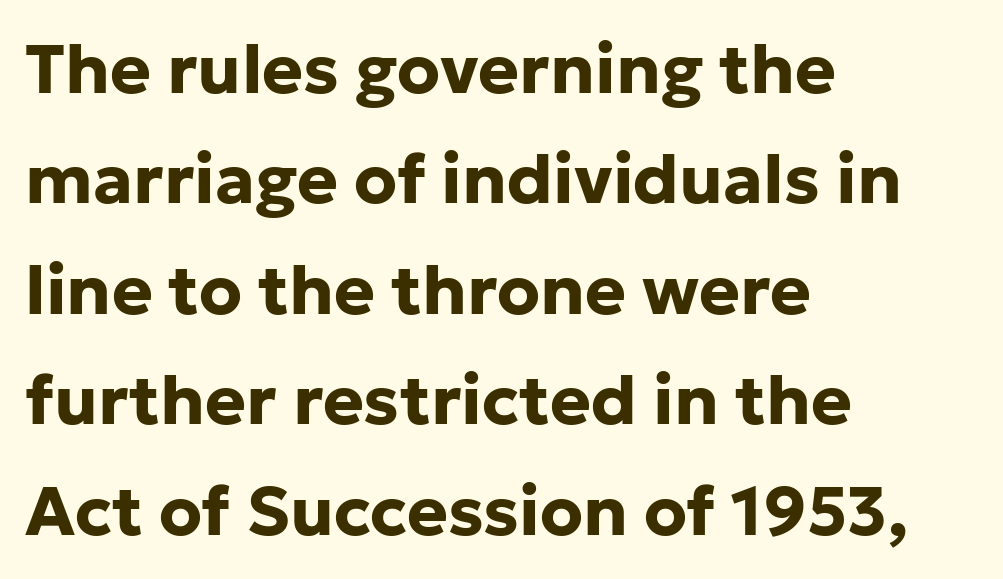
Caption: bold face, heavy strokes. Type without underlining. Which margin do the lines hug? The left one — the right edge is uneven. The passage shown has conventional tracking throughout.
